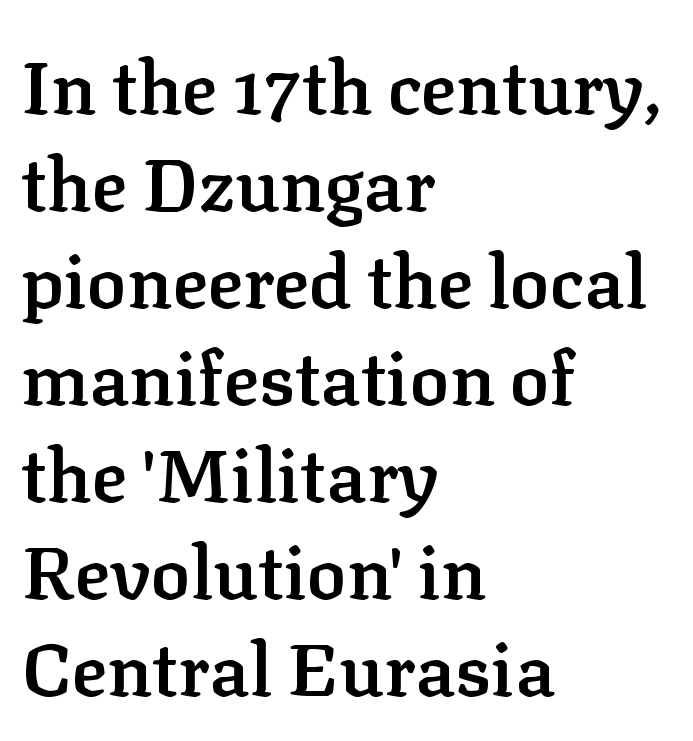
{"serif": "yes", "italic": "no", "bold": "semi", "weight": "semibold", "width": "normal", "stroke_contrast": "low", "x_height": "medium", "monospaced": "no", "underline": "no", "align": "left", "line_spacing": "normal", "line_spacing_ratio": 1.31, "letter_spacing": "normal", "letter_spacing_em": 0.0, "glyph_px": 74}
